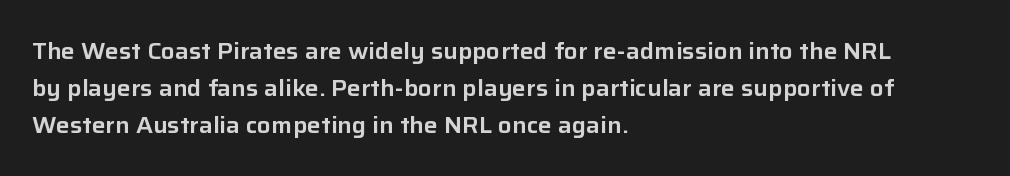
Every character sits straight up, as roman type does. Where is the straight margin? On the left. The rendering uses a moderate line-height, typical for paragraphs. Just letters on the line, the space beneath them empty. Compared with typical body copy, the letter spacing here is the same.
